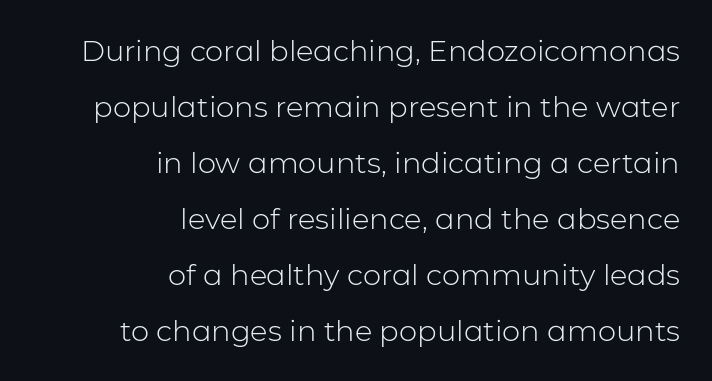
Q: Is the text bold? A: No.
Q: Is the text italic (slanted)? A: No, it is upright.
Q: Is the typeface a serif or a sans-serif typeface? A: Sans-serif.
Q: Is the text underlined? A: No.
Q: How is the paragraph aligned? A: Right-aligned.
Q: Is the spacing between letters normal or unusually wide? A: Normal.
Q: Is the spacing between lines tight, normal or loose? A: Loose.
Q: Width (condensed, normal, or wide)? A: Normal.
Q: Stroke contrast? A: Low.
Q: x-height? A: Medium.
Q: Monospaced? A: No.
